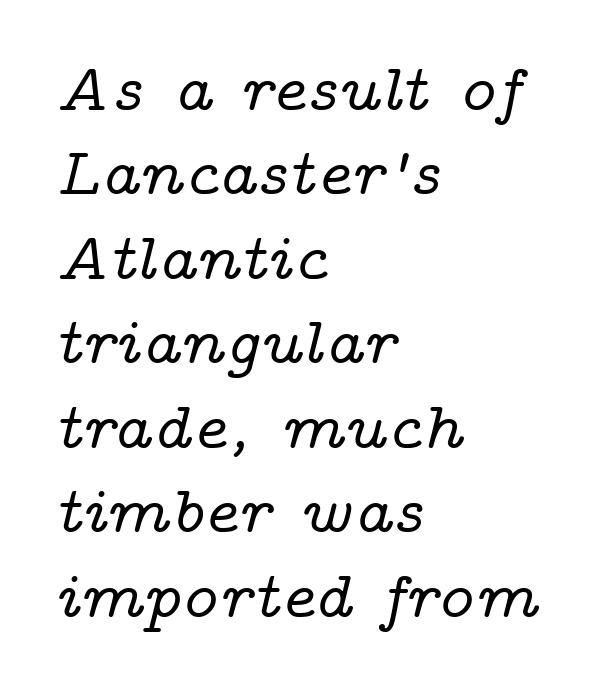
The image shows 66 px wide serif type, italic (leaning right); set left-aligned, normal line spacing (1.28x), normal letter spacing, not underlined; low stroke contrast and a medium x-height.
